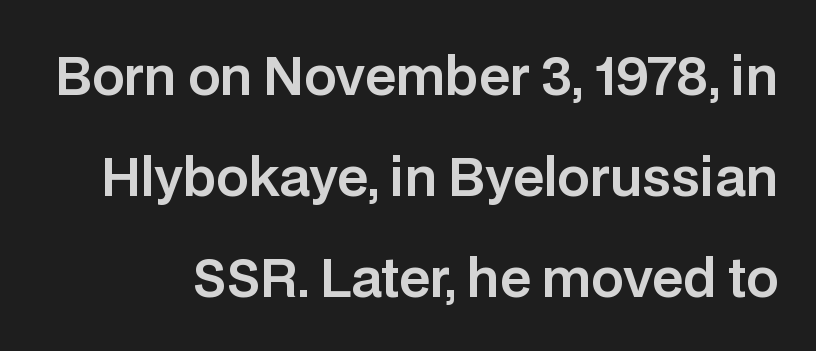
A roman cut, with each character standing at attention. The letters advance in unequal steps, a hallmark of proportional type. The glyphs are unaccompanied by any horizontal stroke below them. Examine the stroke ends and you'll find no serifs. Standard letterfit; no display-style spreading of the glyphs. What's the leading like? Stretched, with rows far apart.
